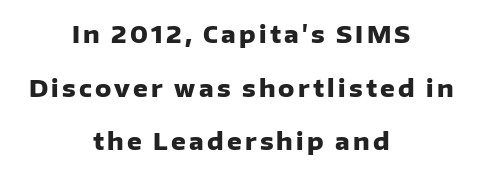
If you folded the block vertically in half, each line would mirror itself in length. Italic? Not at all — the glyphs are vertical. Glance below the letters and you will spot only blank space. You could fit nearly another row in the gap between these rows. Each glyph is drawn with heavy, bold strokes.
